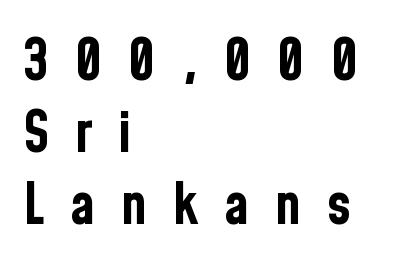
The type is letterspaced generously, with wide tracking. Nope, no serifs anywhere on these letters. Interline gaps are of average width in this sample. Note the varied advance widths — an 'i' is clearly narrower than an 'm'. Every row of glyphs begins at an identical x-position on the left.
